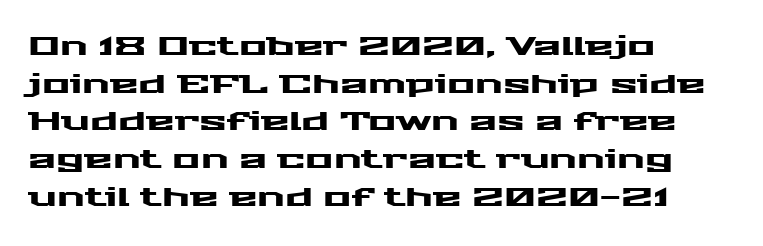
The image shows 26 px text type, upright; set left-aligned, normal line spacing (1.45x), normal letter spacing, not underlined.
